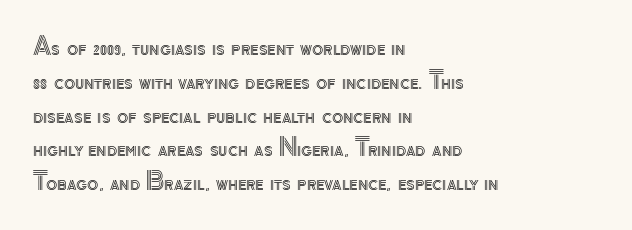
{"italic": "no", "underline": "no", "align": "left", "line_spacing": "normal", "line_spacing_ratio": 1.47, "letter_spacing": "normal", "letter_spacing_em": 0.0, "glyph_px": 23}
